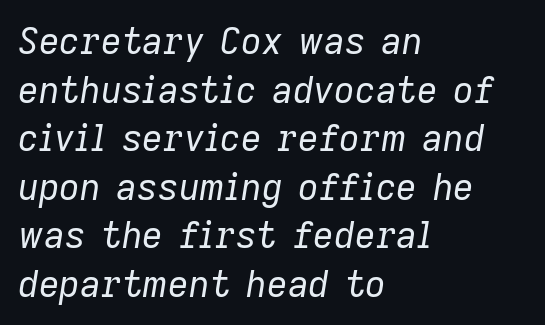
The image shows 36 px regular-weight type, italic (leaning right); set left-aligned, normal line spacing (1.35x), normal letter spacing, not underlined; low stroke contrast and a medium x-height.
